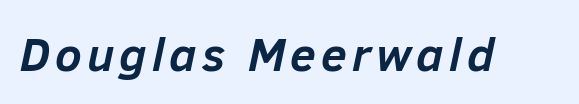
Thick stems and heavy bowls — unmistakably bold. Each letter keeps its own natural width here, so spacing adapts to shape. These lines were composed using italics. Each row of text sits above clean, open space.
